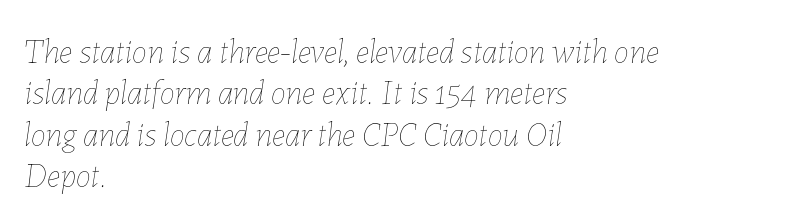
Spacing verdict: proportional, widths tailored to each character. The strokes carry an ordinary text weight at most. This rendering features lettering with no underline. The rendering anchors every line to the left-hand side. Tracking value appears to be zero — textbook default spacing.
